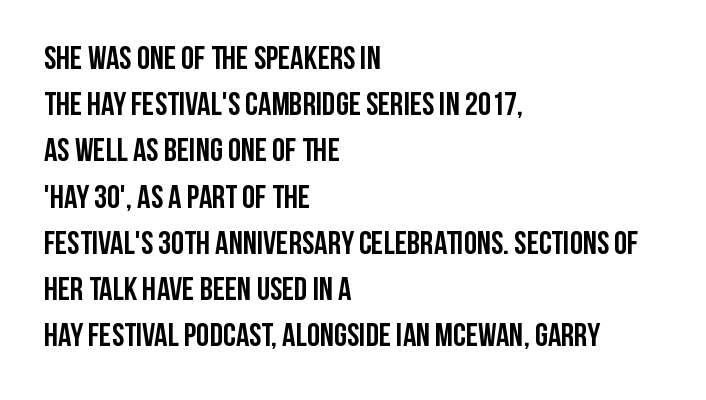
The image shows 33 px semibold, condensed sans-serif type, upright; set left-aligned, normal line spacing (1.4x), normal letter spacing, not underlined; low stroke contrast and a large x-height.
